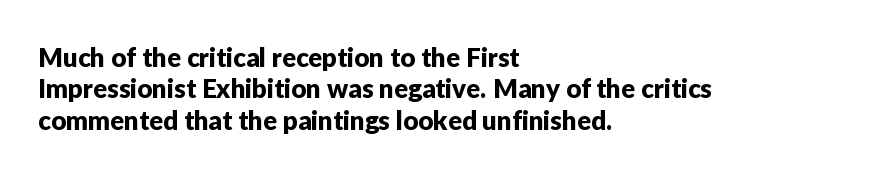
Tracking value appears to be zero — textbook default spacing. Rendered with straight, roman letterforms. Short and long lines alike share a common starting point at left. A bare baseline throughout the passage.
